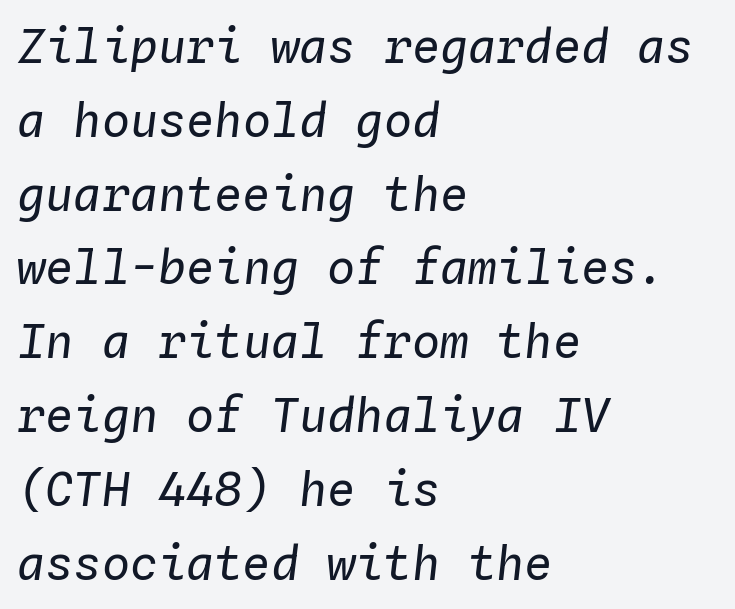
Q: Is the text bold? A: No.
Q: Is the text italic (slanted)? A: Yes, it leans right by about 4 degrees.
Q: Is the text underlined? A: No.
Q: How is the paragraph aligned? A: Left-aligned.
Q: Is the spacing between letters normal or unusually wide? A: Normal.
Q: Is the spacing between lines tight, normal or loose? A: Normal.
Q: Width (condensed, normal, or wide)? A: Normal.
Q: Stroke contrast? A: Low.
Q: x-height? A: Medium.
Q: Monospaced? A: Yes.
